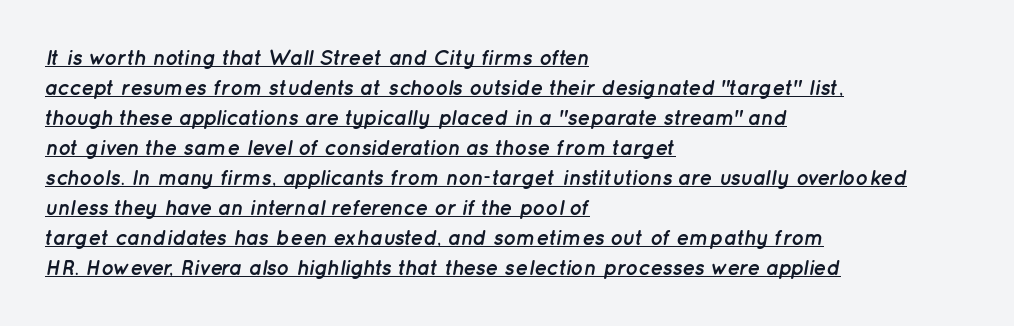
The face used here is rendered with its standard letterfit. In terms of posture, this sample is oblique. All the whitespace from short lines collects on the right. The leading is moderate, giving the passage an even texture.
